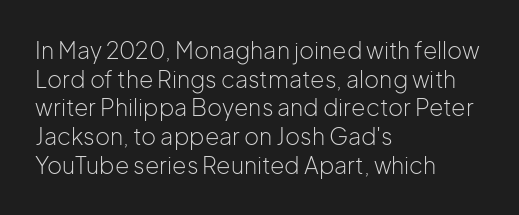
{"italic": "no", "bold": "no", "underline": "no", "align": "left", "line_spacing": "normal", "line_spacing_ratio": 1.25, "letter_spacing": "normal", "letter_spacing_em": 0.0, "glyph_px": 23}
